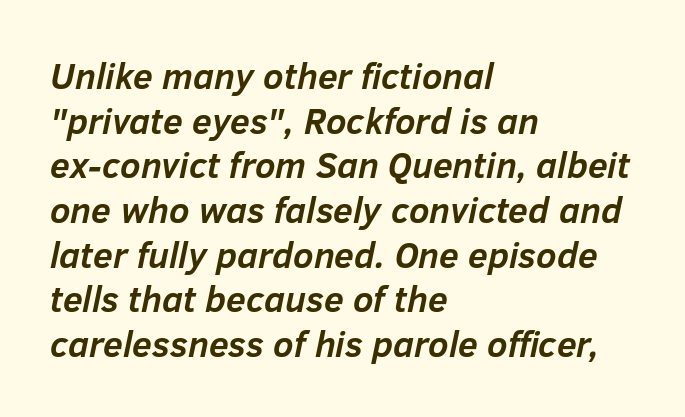
{"italic": "yes", "lean": "right", "slant_degrees": 12, "bold": "yes", "weight": "semibold", "width": "normal", "stroke_contrast": "low", "x_height": "medium", "monospaced": "no", "underline": "no", "align": "left", "line_spacing_ratio": 1.24, "letter_spacing": "normal", "letter_spacing_em": 0.0, "glyph_px": 36}
